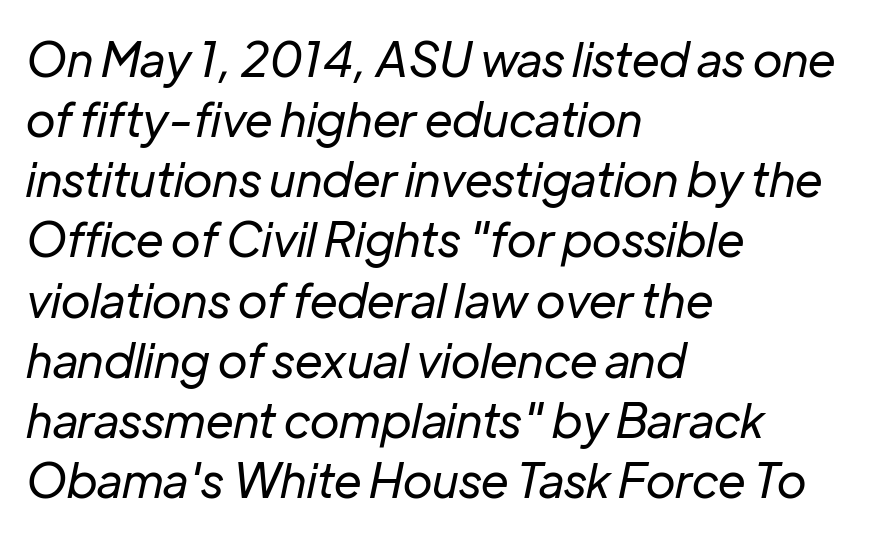
This rendering uses left alignment, leaving the right contour irregular. Unbolded letterforms with no extra heft. The horizontal fit of the characters is conventional and even. Designer's note — italics engaged. The passage shown stacks its lines at a standard gap. The rendering uses natural spacing where letterforms have individual widths.
